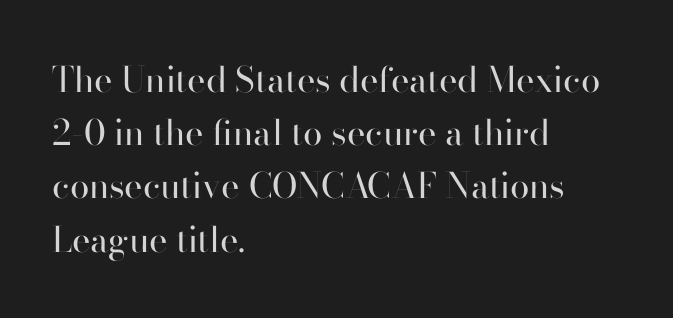
The image shows 35 px regular-weight sans-serif type, upright; set left-aligned, normal line spacing (1.52x), normal letter spacing, not underlined; high stroke contrast and a small x-height.
